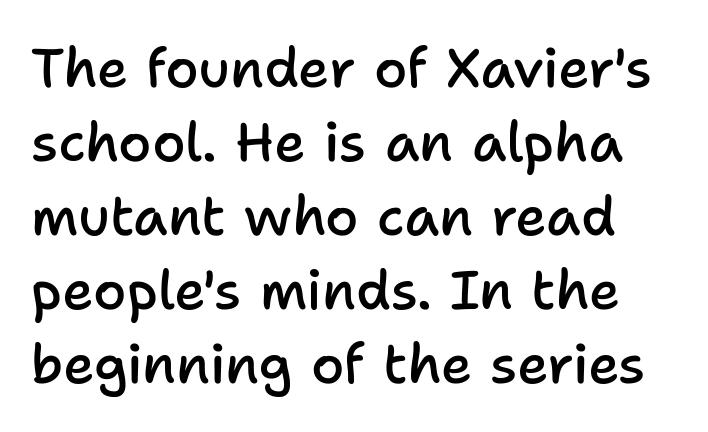
The image shows 54 px semibold sans-serif type, upright; set normal line spacing (1.37x), normal letter spacing, not underlined; low stroke contrast and a medium x-height.
